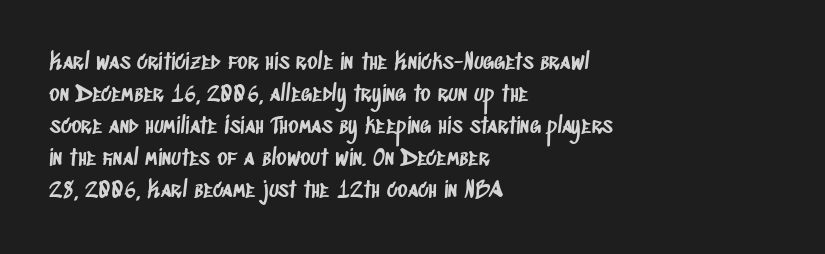
Q: Is the text underlined? A: No.
Q: How is the paragraph aligned? A: Left-aligned.
Q: Is the spacing between letters normal or unusually wide? A: Normal.
Q: Is the spacing between lines tight, normal or loose? A: Normal.
